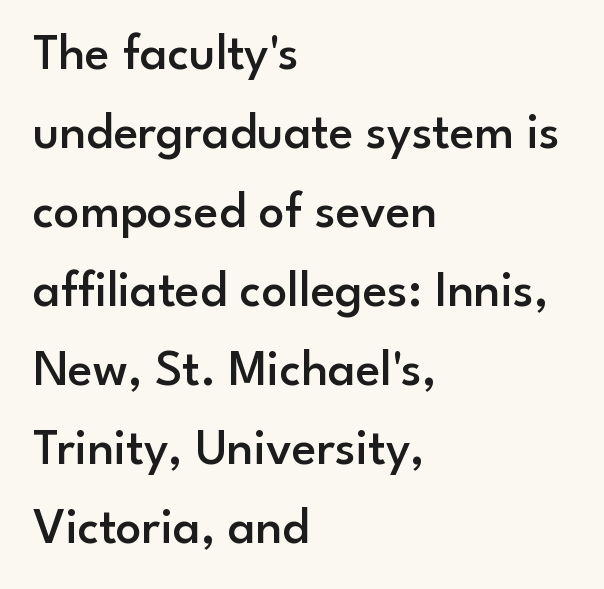
{"serif": "no", "italic": "no", "bold": "semi", "weight": "semibold", "width": "normal", "stroke_contrast": "low", "x_height": "small", "monospaced": "no", "underline": "no", "align": "left", "line_spacing": "normal", "line_spacing_ratio": 1.55, "letter_spacing": "normal", "letter_spacing_em": 0.0, "glyph_px": 51}
